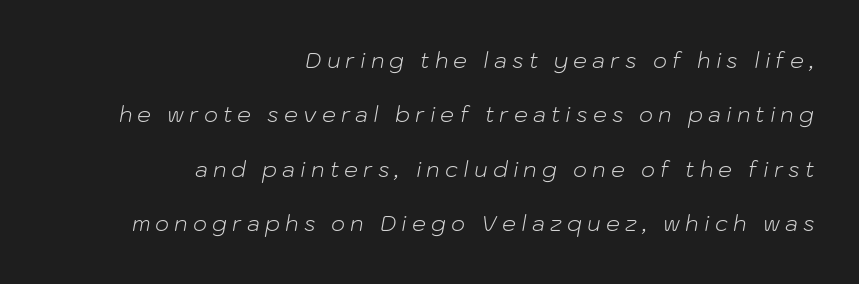
Q: Is the text bold? A: No.
Q: Is the text italic (slanted)? A: Yes, it leans right by about 10 degrees.
Q: Is the text underlined? A: No.
Q: How is the paragraph aligned? A: Right-aligned.
Q: Is the spacing between letters normal or unusually wide? A: Unusually wide.
Q: Is the spacing between lines tight, normal or loose? A: Loose.
